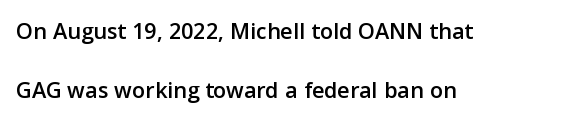
Does extra space separate the letters? No, they use regular spacing. Nope, not italic — everything's standing straight. Where is the straight margin? On the left. Any mark beneath the type? The region is blank. This sample trades compactness for vertical openness between lines.
